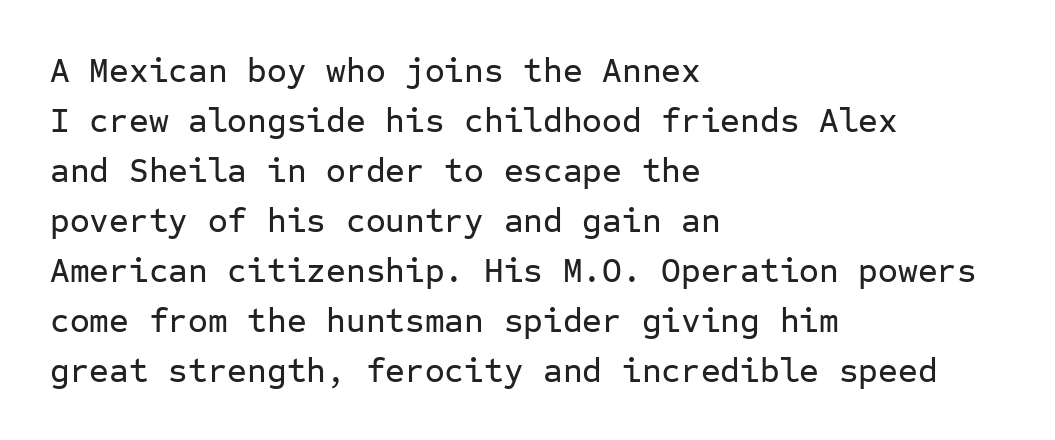
The image shows 34 px sans-serif type, upright, monospaced; set left-aligned, normal line spacing (1.47x), normal letter spacing, not underlined; low stroke contrast and a medium x-height.
